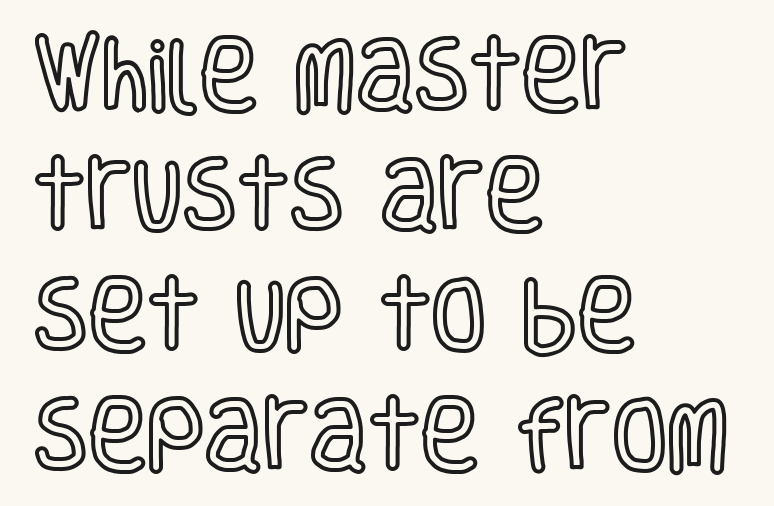
Here the designer chose a conventional face with non-uniform glyph widths. The glyphs are unaccompanied by any horizontal stroke below them. Characters follow at the spacing the type designer built in. Tall strokes in this sample are plumb rather than angled. The ragged edge is on the right, which tells us the setting is flush left. Evenly set lines give the paragraph a standard silhouette.
